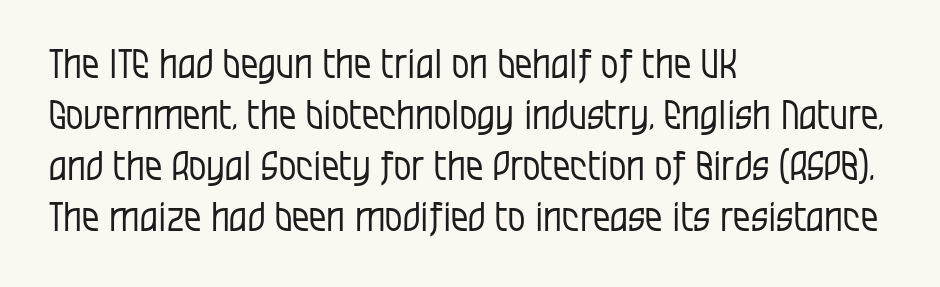
The weight would be labelled regular, book, light, or lighter still. Letter spacing: default. Check the space under the baseline: it is left empty. The setting favours the left margin, as ordinary paragraphs usually do. Characters remain perfectly vertical along every line. Character widths vary here, with narrow letters taking less room than wide ones.
